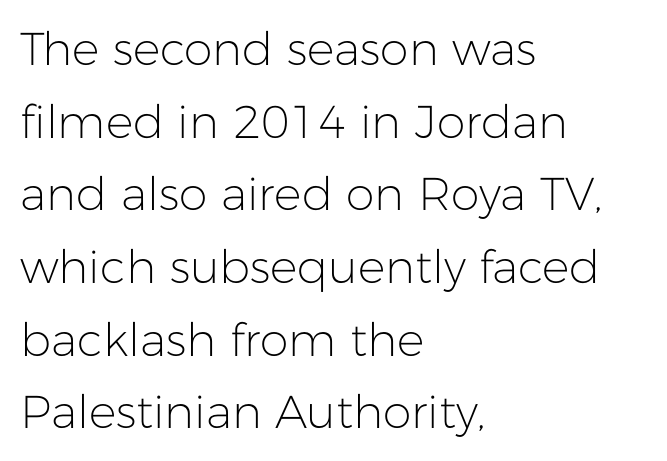
Regular leading. Left-aligned paragraph, ragged on the right. Between one letter and the next there's only the usual sliver of space. This is roman type, the default non-slanted kind.
